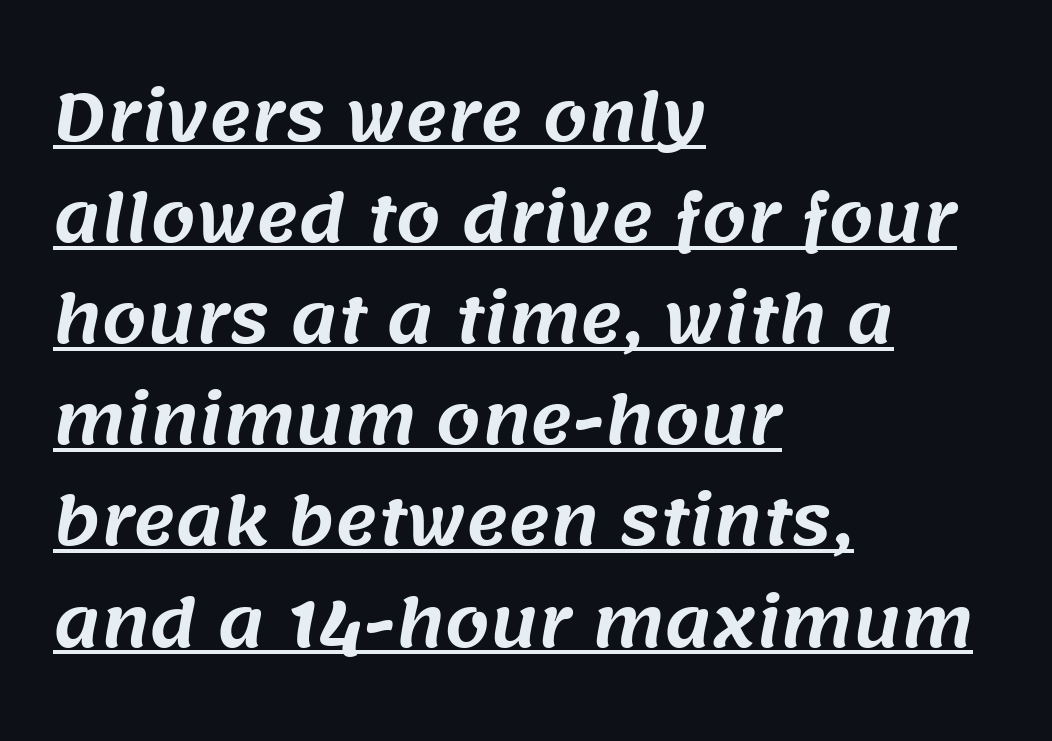
Line spacing here is normal. Look at the bottom of the vertical strokes: they stop flat, with no serifs. These lines are set flush left with a ragged right edge. Does extra space separate the letters? No, they use regular spacing. Looks like regular typesetting: each glyph gets only the width it needs. Underlined type.
